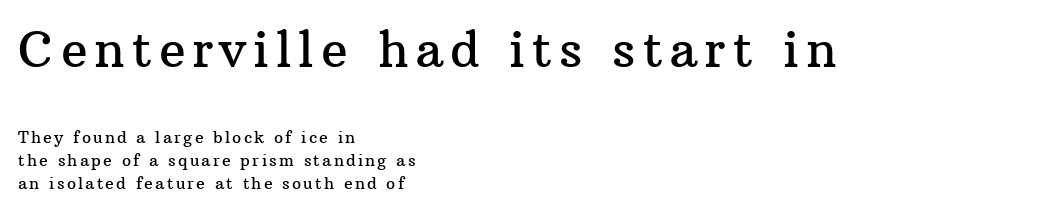
{"serif": "yes", "italic": "no", "width": "normal", "stroke_contrast": "medium", "x_height": "medium", "monospaced": "no", "underline": "no", "align": "left", "line_spacing": "normal", "line_spacing_ratio": 1.43, "larger_block": "first", "size_ratio": 3.06, "glyph_px": 49}
